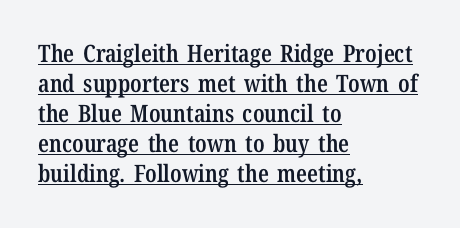
{"italic": "no", "bold": "semi", "underline": "yes", "align": "left", "line_spacing": "normal", "line_spacing_ratio": 1.25, "letter_spacing": "normal", "letter_spacing_em": 0.0, "glyph_px": 24}
